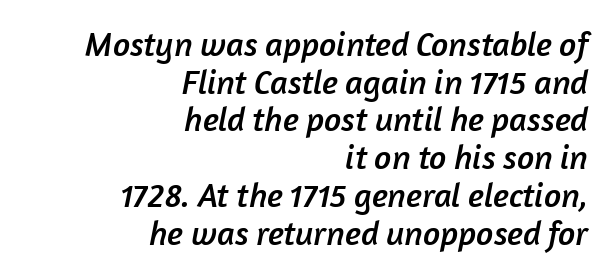
Type style note: lacks serifs. Spacing verdict: proportional, widths tailored to each character. Line endings align vertically; line beginnings do not. The words here are not underlined. How are the letters spaced? Ordinarily, with no added tracking. Line spacing here is tight.
